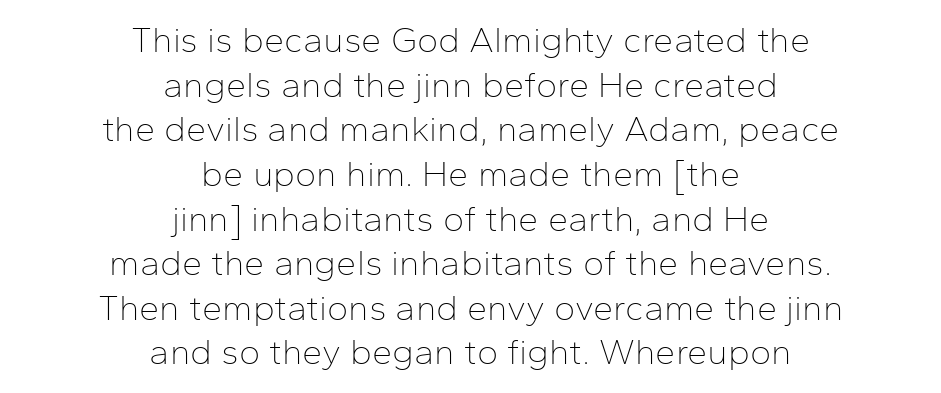
The image shows 36 px thin sans-serif type, upright; set centered, line spacing 1.24x, normal letter spacing, not underlined; low stroke contrast and a medium x-height.
